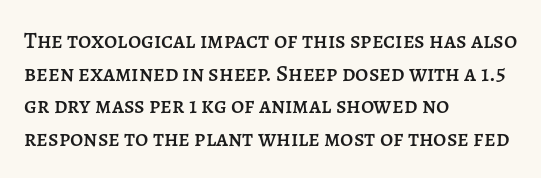
Q: Is the text italic (slanted)? A: No, it is upright.
Q: Is the text underlined? A: No.
Q: How is the paragraph aligned? A: Left-aligned.
Q: Is the spacing between letters normal or unusually wide? A: Normal.
Q: Is the spacing between lines tight, normal or loose? A: Normal.
